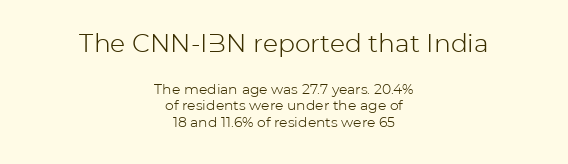
The rendering shrinks the type as you move from the upper chunk to the lower. The font sits on the lighter half of the weight spectrum, regular included. Casual observation: everything's sitting right in the middle. Posture: upright roman. Words float on clear page, feet unadorned.
